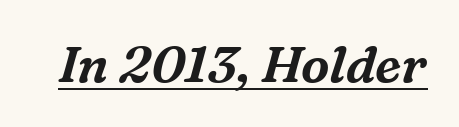
Q: Is the text italic (slanted)? A: Yes, it leans right by about 16 degrees.
Q: Is the typeface a serif or a sans-serif typeface? A: Serif.
Q: Is the text underlined? A: Yes.
Q: Is the spacing between letters normal or unusually wide? A: Normal.
Q: Width (condensed, normal, or wide)? A: Normal.
Q: Stroke contrast? A: Medium.
Q: x-height? A: Medium.
Q: Monospaced? A: No.
